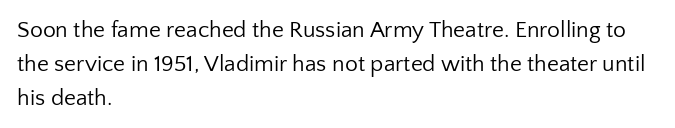
{"italic": "no", "bold": "no", "underline": "no", "align": "left", "line_spacing": "normal", "line_spacing_ratio": 1.47, "letter_spacing": "normal", "letter_spacing_em": 0.0, "glyph_px": 23}
